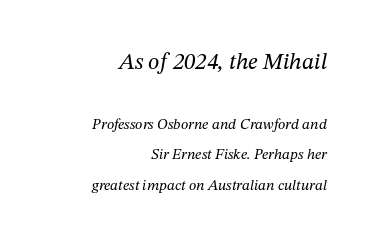
{"italic": "yes", "lean": "right", "slant_degrees": 12, "bold": "no", "underline": "no", "align": "right", "line_spacing": "loose", "line_spacing_ratio": 2.05, "letter_spacing": "normal", "letter_spacing_em": 0.0, "larger_block": "first", "size_ratio": 1.53, "glyph_px": 23}
